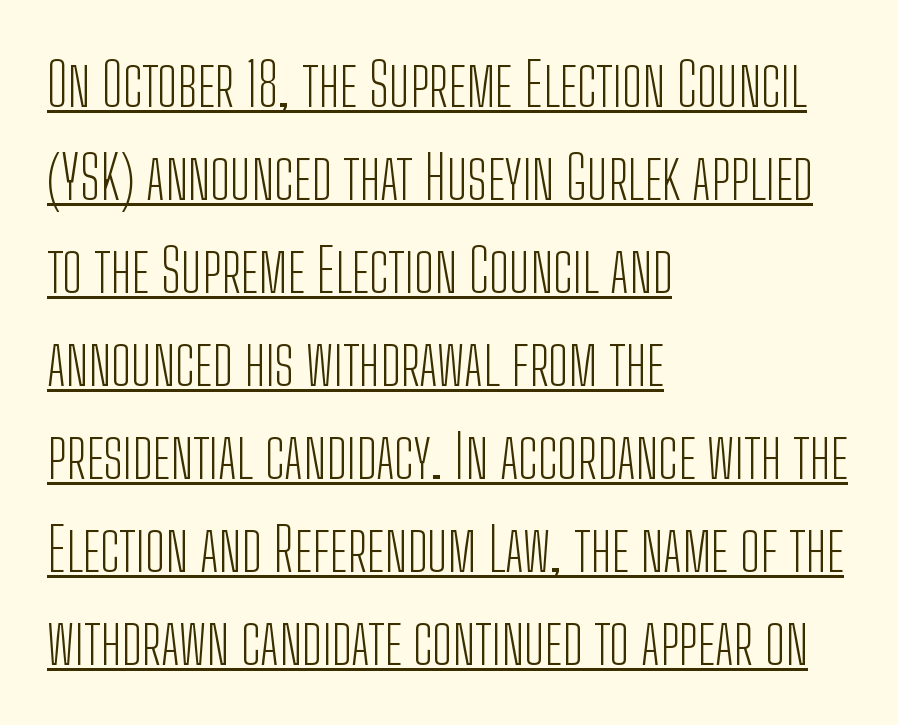
The image shows 60 px light, condensed sans-serif type, upright; set left-aligned, normal line spacing (1.55x), normal letter spacing, underlined; low stroke contrast and a medium x-height.
